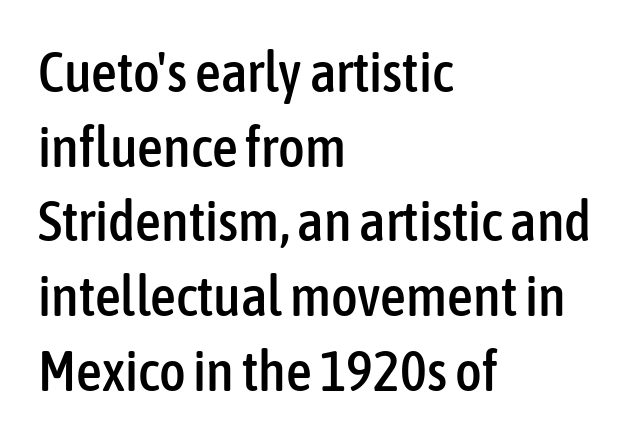
{"serif": "no", "italic": "no", "width": "condensed", "stroke_contrast": "low", "x_height": "medium", "monospaced": "no", "underline": "no", "align": "left", "line_spacing": "normal", "line_spacing_ratio": 1.31, "letter_spacing": "normal", "letter_spacing_em": 0.0, "glyph_px": 57}
